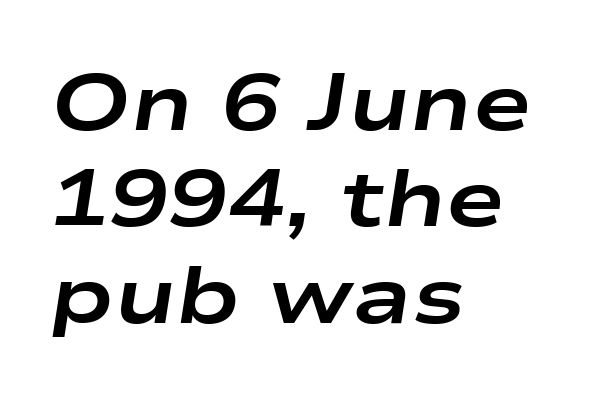
{"italic": "yes", "lean": "right", "slant_degrees": 9, "bold": "yes", "weight": "bold", "width": "wide", "stroke_contrast": "low", "x_height": "medium", "monospaced": "no", "underline": "no", "align": "left", "line_spacing_ratio": 1.22, "letter_spacing": "normal", "letter_spacing_em": 0.0, "glyph_px": 79}
